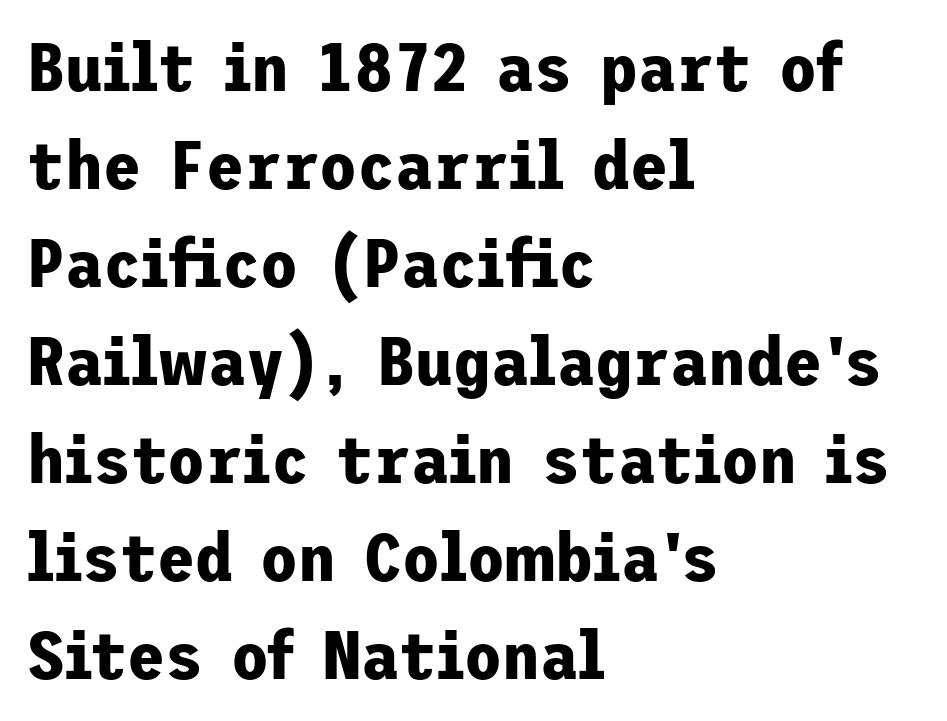
The image shows 69 px bold sans-serif type, upright; set left-aligned, normal line spacing (1.42x), normal letter spacing, not underlined; low stroke contrast and a medium x-height.
